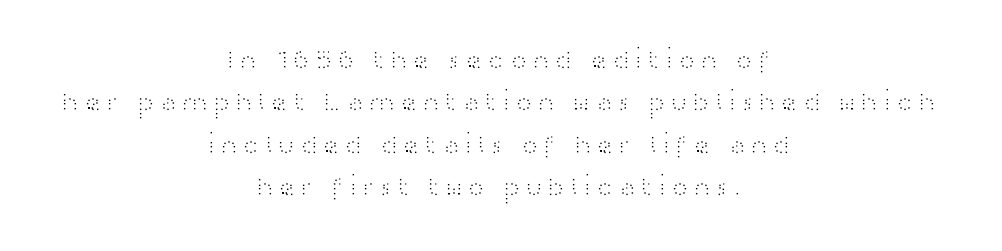
The image shows 28 px light, wide sans-serif type, upright; set centered, normal line spacing (1.51x), not underlined; high stroke contrast and a medium x-height.
